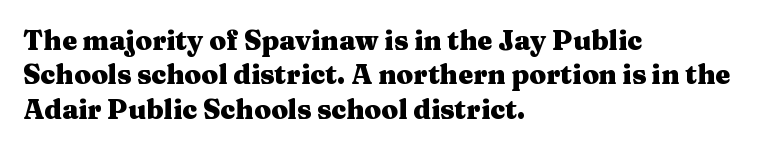
The image shows 27 px bold type, upright; set left-aligned, normal line spacing (1.27x), normal letter spacing, not underlined.
